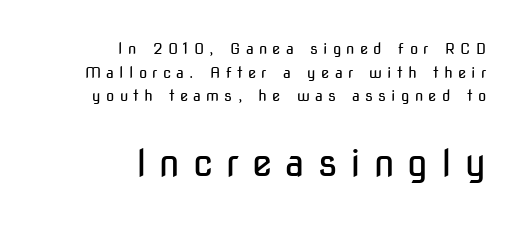
{"serif": "no", "italic": "no", "bold": "no", "weight": "regular", "width": "condensed", "stroke_contrast": "low", "x_height": "medium", "monospaced": "no", "underline": "no", "align": "right", "line_spacing": "normal", "line_spacing_ratio": 1.58, "letter_spacing": "wide", "letter_spacing_em": 0.35, "larger_block": "second", "size_ratio": 2.47, "glyph_px": 37}
